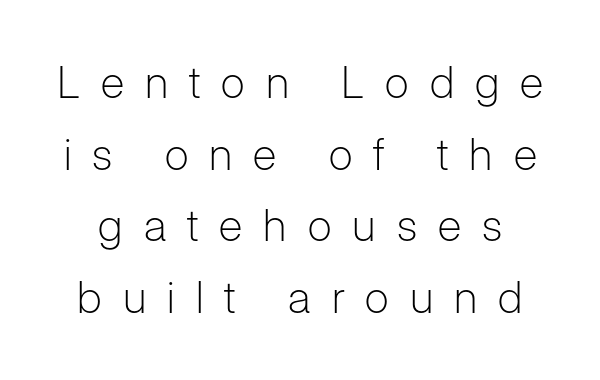
{"serif": "no", "italic": "no", "bold": "no", "weight": "light", "width": "normal", "stroke_contrast": "low", "x_height": "medium", "monospaced": "no", "underline": "no", "line_spacing": "normal", "line_spacing_ratio": 1.63, "letter_spacing": "wide", "letter_spacing_em": 0.48, "glyph_px": 44}
